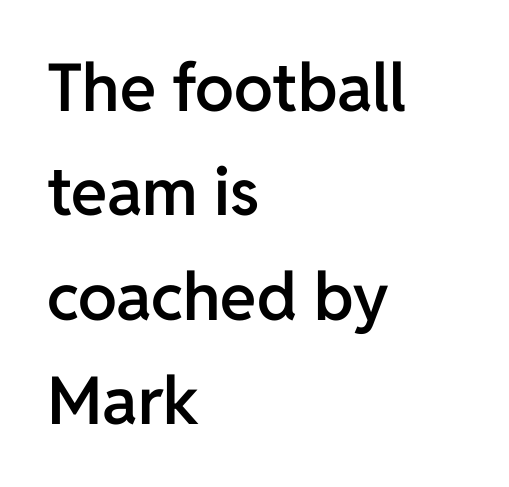
The image shows 66 px semibold sans-serif type, upright; set left-aligned, normal line spacing (1.58x), normal letter spacing, not underlined; low stroke contrast and a medium x-height.
